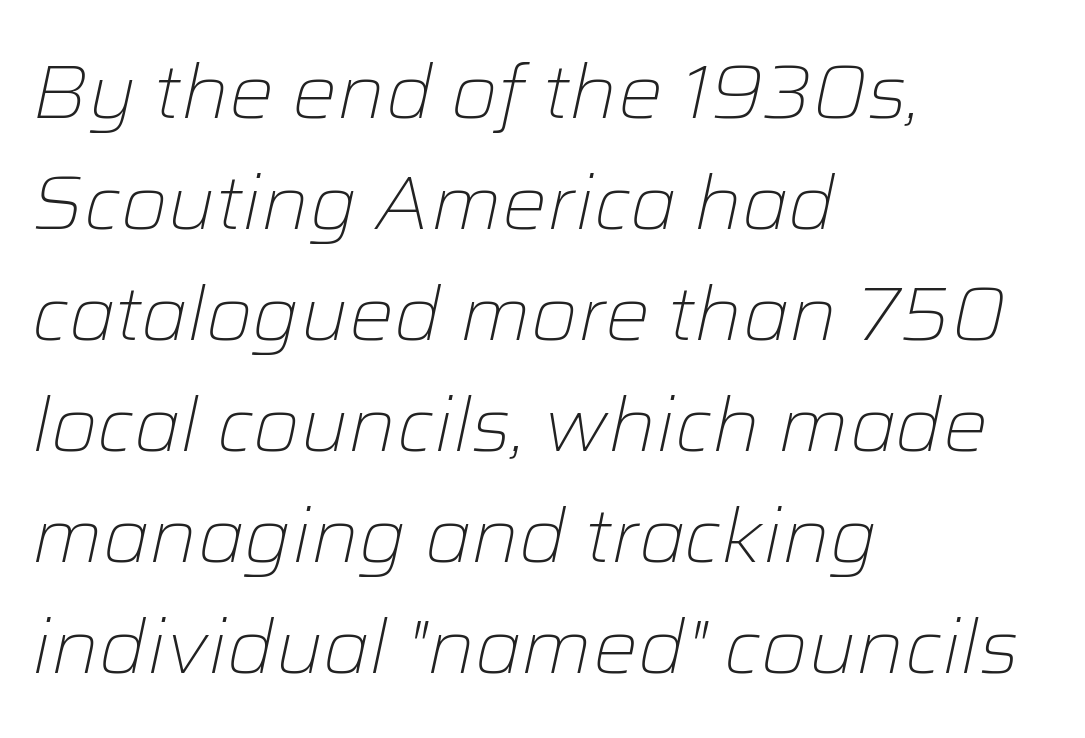
Q: Is the text bold? A: No.
Q: Is the text italic (slanted)? A: Yes, it leans right by about 12 degrees.
Q: Is the text underlined? A: No.
Q: How is the paragraph aligned? A: Left-aligned.
Q: Is the spacing between letters normal or unusually wide? A: Normal.
Q: Is the spacing between lines tight, normal or loose? A: Normal.
Q: Width (condensed, normal, or wide)? A: Normal.
Q: Stroke contrast? A: Low.
Q: x-height? A: Medium.
Q: Monospaced? A: No.
